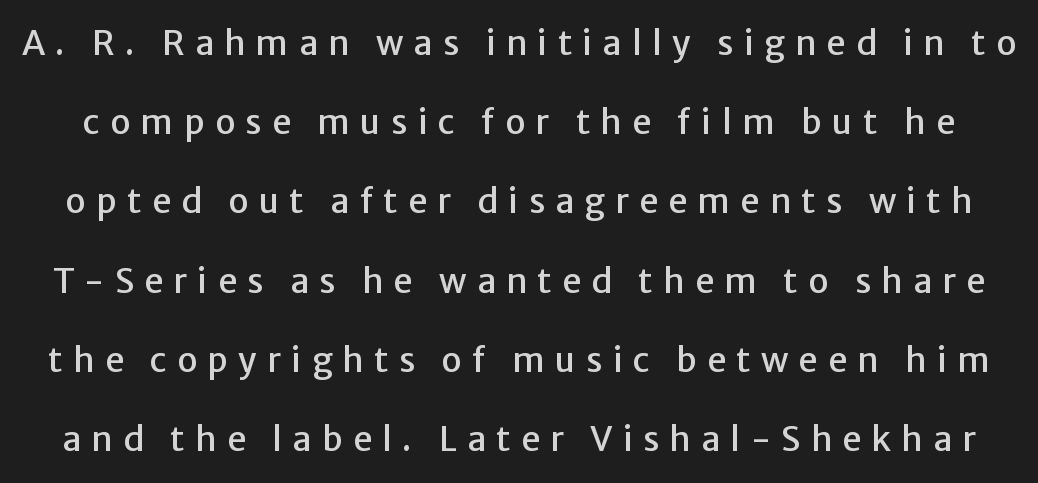
Q: Is the text italic (slanted)? A: No, it is upright.
Q: Is the typeface a serif or a sans-serif typeface? A: Sans-serif.
Q: Is the text underlined? A: No.
Q: Is the spacing between letters normal or unusually wide? A: Unusually wide.
Q: Is the spacing between lines tight, normal or loose? A: Loose.
Q: Width (condensed, normal, or wide)? A: Normal.
Q: Stroke contrast? A: Low.
Q: x-height? A: Medium.
Q: Monospaced? A: No.
